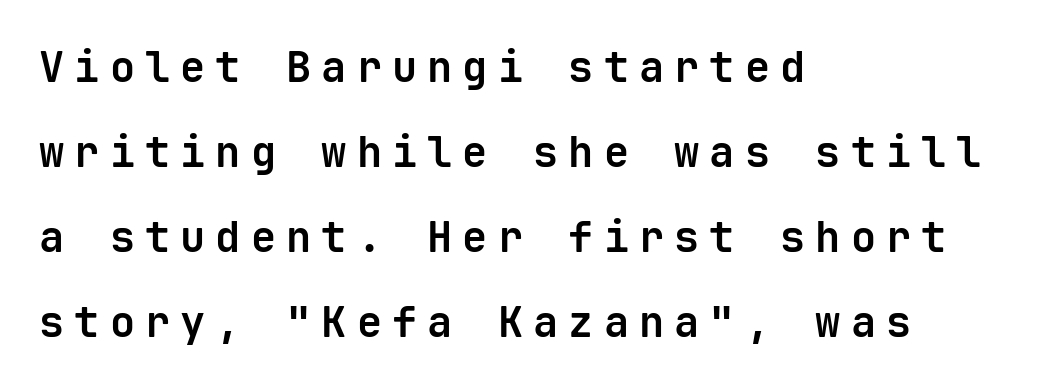
{"serif": "no", "italic": "no", "bold": "yes", "weight": "bold", "width": "normal", "stroke_contrast": "low", "x_height": "medium", "monospaced": "yes", "underline": "no", "align": "left", "line_spacing": "loose", "line_spacing_ratio": 2.02, "letter_spacing": "wide", "letter_spacing_em": 0.24, "glyph_px": 42}
